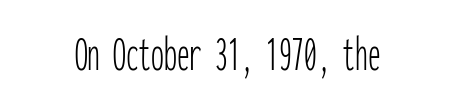
Q: Is the text bold? A: No.
Q: Is the text italic (slanted)? A: No, it is upright.
Q: Is the typeface a serif or a sans-serif typeface? A: Sans-serif.
Q: Is the text underlined? A: No.
Q: Is the spacing between letters normal or unusually wide? A: Normal.
Q: Width (condensed, normal, or wide)? A: Condensed.
Q: Stroke contrast? A: Low.
Q: x-height? A: Medium.
Q: Monospaced? A: Yes.
